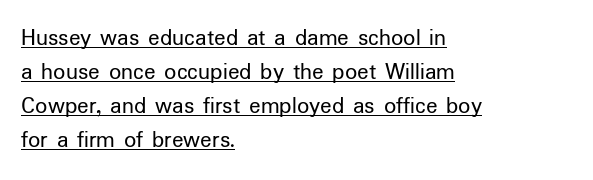
The image shows 24 px text type, upright; set left-aligned, normal line spacing (1.41x), normal letter spacing, underlined.
